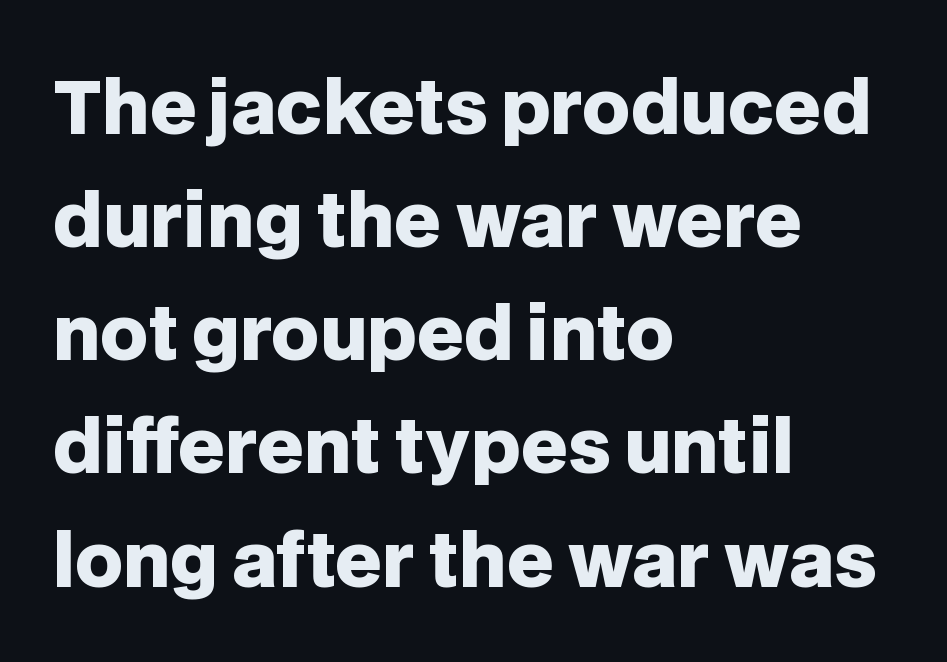
{"serif": "no", "italic": "no", "bold": "yes", "weight": "heavy", "width": "normal", "stroke_contrast": "low", "x_height": "large", "monospaced": "no", "underline": "no", "align": "left", "line_spacing": "normal", "line_spacing_ratio": 1.55, "letter_spacing": "normal", "letter_spacing_em": 0.0, "glyph_px": 73}
